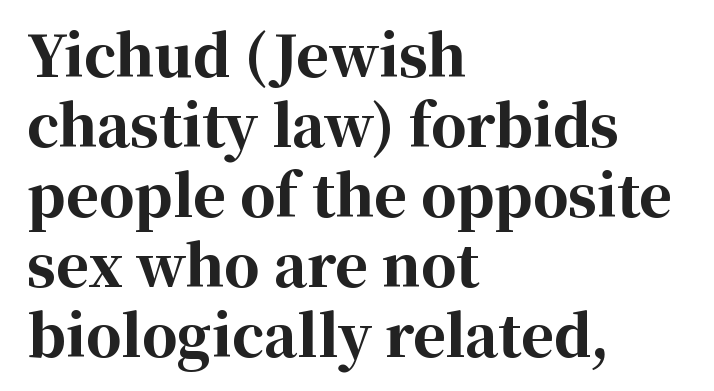
{"serif": "yes", "italic": "no", "bold": "yes", "weight": "bold", "width": "normal", "stroke_contrast": "high", "x_height": "medium", "monospaced": "no", "underline": "no", "align": "left", "line_spacing": "normal", "line_spacing_ratio": 1.25, "letter_spacing": "normal", "letter_spacing_em": 0.0, "glyph_px": 56}
